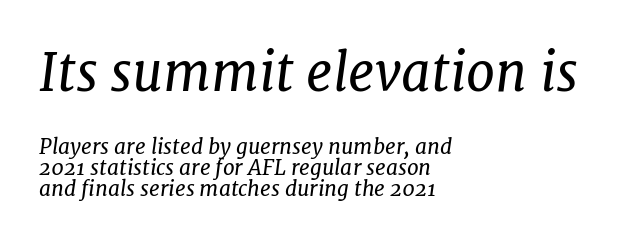
The image shows 52 px regular-weight serif type, italic (leaning right); set left-aligned, tight line spacing (1.0x), normal letter spacing, not underlined; the first (top) block is 2.48x larger; low stroke contrast and a medium x-height.
